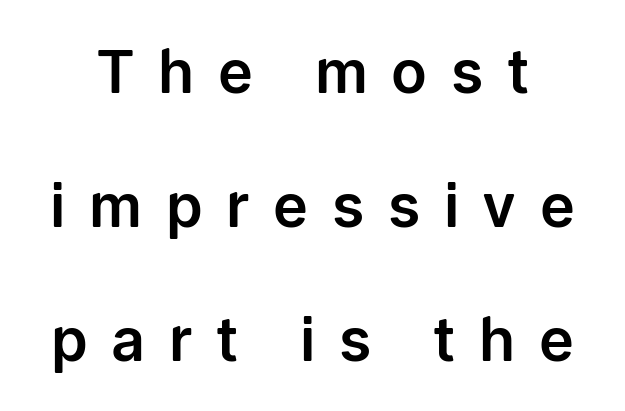
{"serif": "no", "italic": "no", "width": "normal", "stroke_contrast": "low", "x_height": "medium", "monospaced": "no", "underline": "no", "line_spacing": "loose", "line_spacing_ratio": 2.27, "letter_spacing": "wide", "letter_spacing_em": 0.4, "glyph_px": 59}
